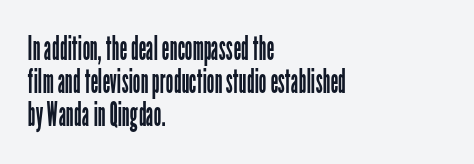
Q: Is the text bold? A: No.
Q: Is the text italic (slanted)? A: No, it is upright.
Q: Is the typeface a serif or a sans-serif typeface? A: Sans-serif.
Q: Is the text underlined? A: No.
Q: How is the paragraph aligned? A: Left-aligned.
Q: Is the spacing between letters normal or unusually wide? A: Normal.
Q: Is the spacing between lines tight, normal or loose? A: Tight.
Q: Width (condensed, normal, or wide)? A: Condensed.
Q: Stroke contrast? A: Low.
Q: x-height? A: Medium.
Q: Monospaced? A: No.
